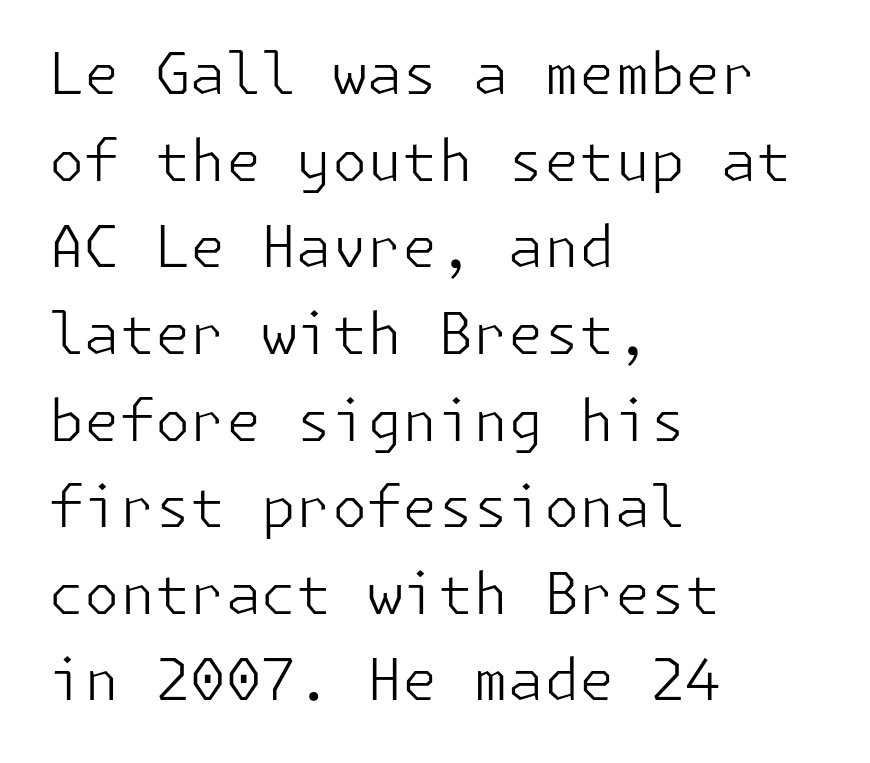
Q: Is the text bold? A: No.
Q: Is the text italic (slanted)? A: No, it is upright.
Q: Is the typeface a serif or a sans-serif typeface? A: Sans-serif.
Q: Is the text underlined? A: No.
Q: How is the paragraph aligned? A: Left-aligned.
Q: Is the spacing between letters normal or unusually wide? A: Normal.
Q: Is the spacing between lines tight, normal or loose? A: Normal.
Q: Width (condensed, normal, or wide)? A: Normal.
Q: Stroke contrast? A: Low.
Q: x-height? A: Medium.
